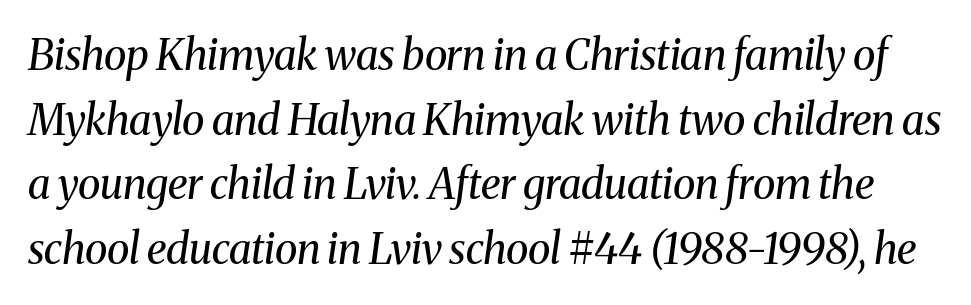
The space beneath each line is pristine and unruled. The rendering uses natural spacing where letterforms have individual widths. This is not heavy type; no bold has been used. Caption: standard tracking, unaltered. Does the leading feel generous? No, just average.
